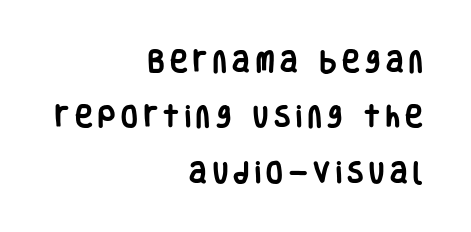
The image shows 24 px bold type, upright; set right-aligned, loose line spacing (2.31x), unusually wide letter spacing (+0.24 em), not underlined.
